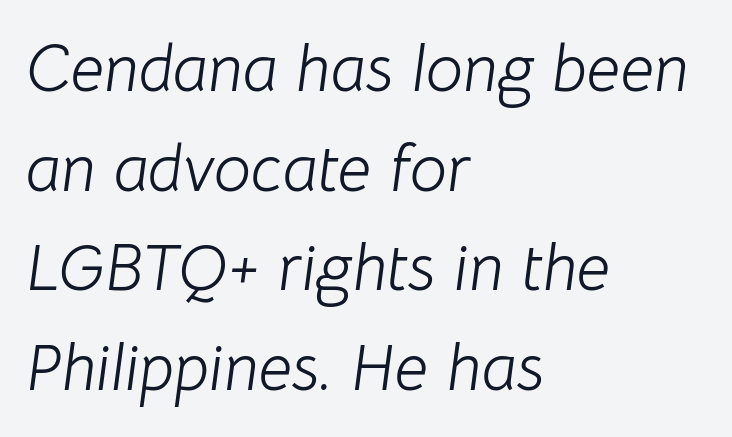
Q: Is the text bold? A: No.
Q: Is the text italic (slanted)? A: Yes, it leans right by about 8 degrees.
Q: Is the text underlined? A: No.
Q: How is the paragraph aligned? A: Left-aligned.
Q: Is the spacing between letters normal or unusually wide? A: Normal.
Q: Is the spacing between lines tight, normal or loose? A: Normal.
Q: Width (condensed, normal, or wide)? A: Normal.
Q: Stroke contrast? A: Low.
Q: x-height? A: Medium.
Q: Monospaced? A: No.
